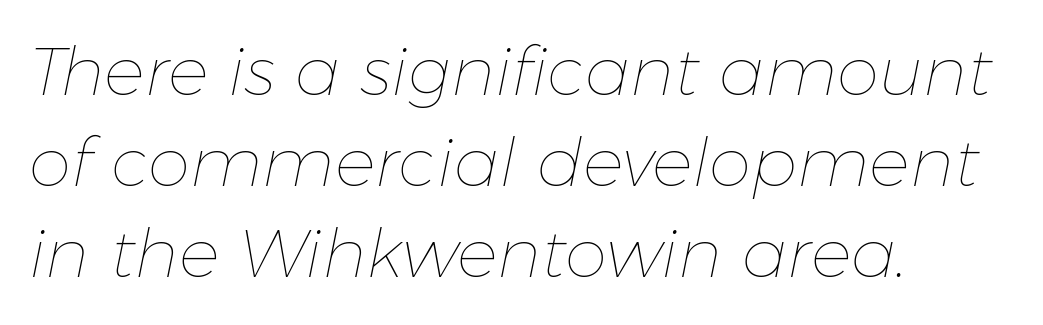
Would a proofreader flag this as italicized? Yes. Compared with typical body copy, the letter spacing here is the same. In terms of leading, this rendering sits right in the middle. Character widths vary here, with narrow letters taking less room than wide ones. Think standard paragraph weight, or any step lighter than that. This rendering uses left alignment, leaving the right contour irregular.
